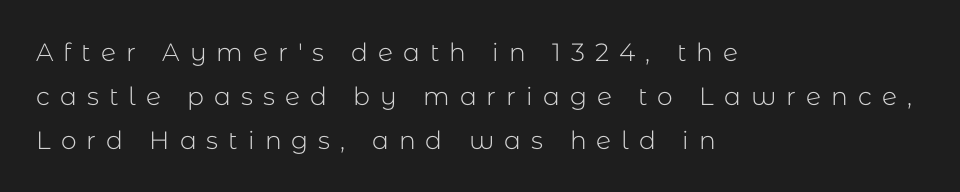
Every row of glyphs begins at an identical x-position on the left. Observe the wide spacing: letters keep a clear distance from each other. The glyphs are unaccompanied by any horizontal stroke below them. Posture: vertical.
